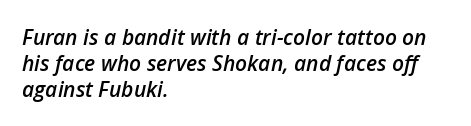
{"italic": "yes", "lean": "right", "slant_degrees": 12, "bold": "semi", "underline": "no", "align": "left", "line_spacing_ratio": 1.23, "letter_spacing": "normal", "letter_spacing_em": 0.0, "glyph_px": 21}
